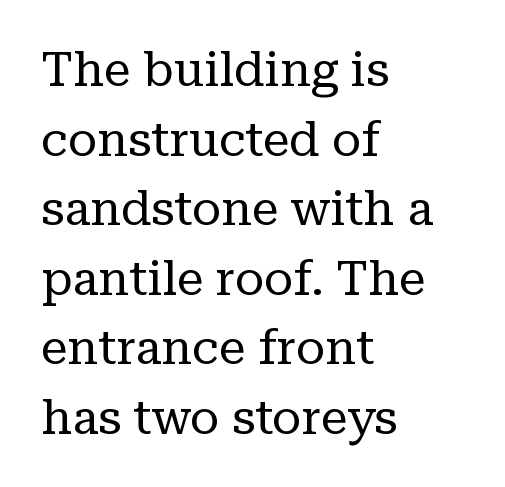
The image shows 48 px regular-weight serif type, upright; set left-aligned, normal line spacing (1.45x), normal letter spacing, not underlined; low stroke contrast and a medium x-height.
